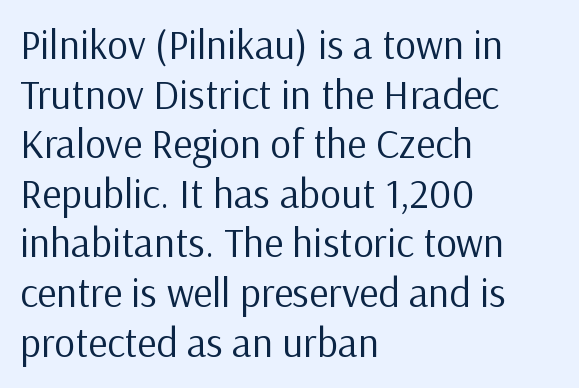
Q: Is the text bold? A: No.
Q: Is the text italic (slanted)? A: No, it is upright.
Q: Is the typeface a serif or a sans-serif typeface? A: Sans-serif.
Q: Is the text underlined? A: No.
Q: How is the paragraph aligned? A: Left-aligned.
Q: Is the spacing between letters normal or unusually wide? A: Normal.
Q: Width (condensed, normal, or wide)? A: Normal.
Q: Stroke contrast? A: Low.
Q: x-height? A: Medium.
Q: Monospaced? A: No.
